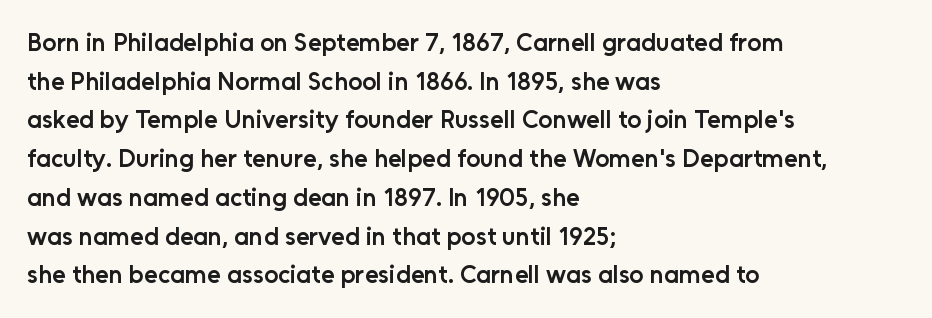
Quick note: underline off. The passage is arranged the way most books set body copy — flush left. Quick note: interline space is typical. Posture: vertical. The letters sit at their default tracking, neither squeezed nor spread.
